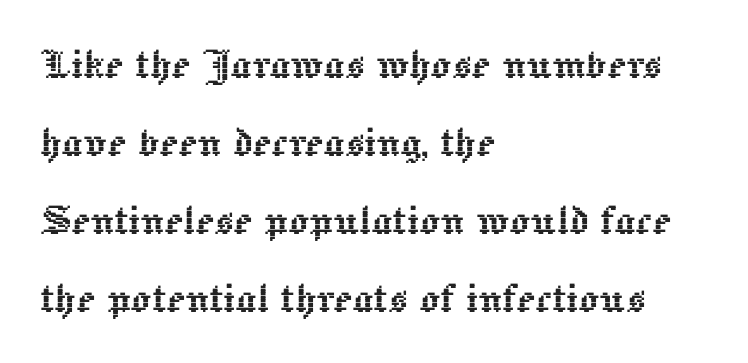
{"italic": "no", "width": "normal", "x_height": "medium", "monospaced": "no", "underline": "no", "align": "left", "line_spacing": "normal", "line_spacing_ratio": 1.56, "letter_spacing": "normal", "letter_spacing_em": 0.0, "glyph_px": 50}
